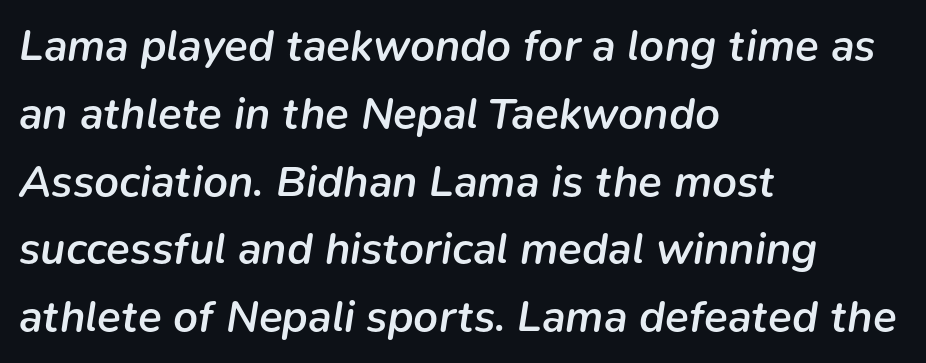
Q: Is the text bold? A: Semi-bold.
Q: Is the text italic (slanted)? A: Yes, it leans right by about 9 degrees.
Q: Is the text underlined? A: No.
Q: How is the paragraph aligned? A: Left-aligned.
Q: Is the spacing between letters normal or unusually wide? A: Normal.
Q: Is the spacing between lines tight, normal or loose? A: Normal.
Q: Width (condensed, normal, or wide)? A: Normal.
Q: Stroke contrast? A: Low.
Q: x-height? A: Medium.
Q: Monospaced? A: No.
